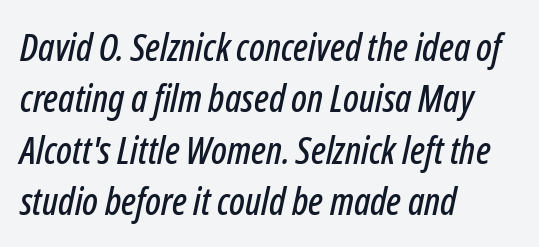
{"italic": "yes", "lean": "right", "slant_degrees": 12, "width": "condensed", "stroke_contrast": "low", "x_height": "medium", "monospaced": "no", "underline": "no", "align": "left", "line_spacing": "normal", "line_spacing_ratio": 1.35, "letter_spacing": "normal", "letter_spacing_em": 0.0, "glyph_px": 38}
